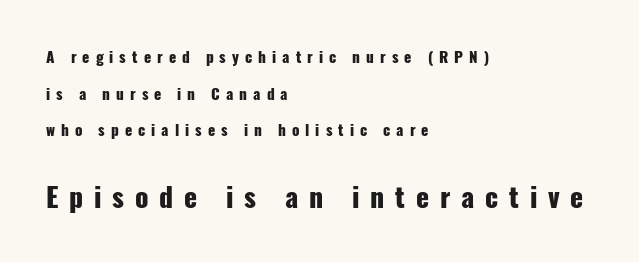
Q: Is the text bold? A: Yes.
Q: Is the text italic (slanted)? A: No, it is upright.
Q: Is the text underlined? A: No.
Q: How is the paragraph aligned? A: Left-aligned.
Q: Is the spacing between letters normal or unusually wide? A: Unusually wide.
Q: Is the spacing between lines tight, normal or loose? A: Loose.
Q: Which block of text is set in a larger size, the first (top) or the second (bottom)? A: The second (bottom) one.
